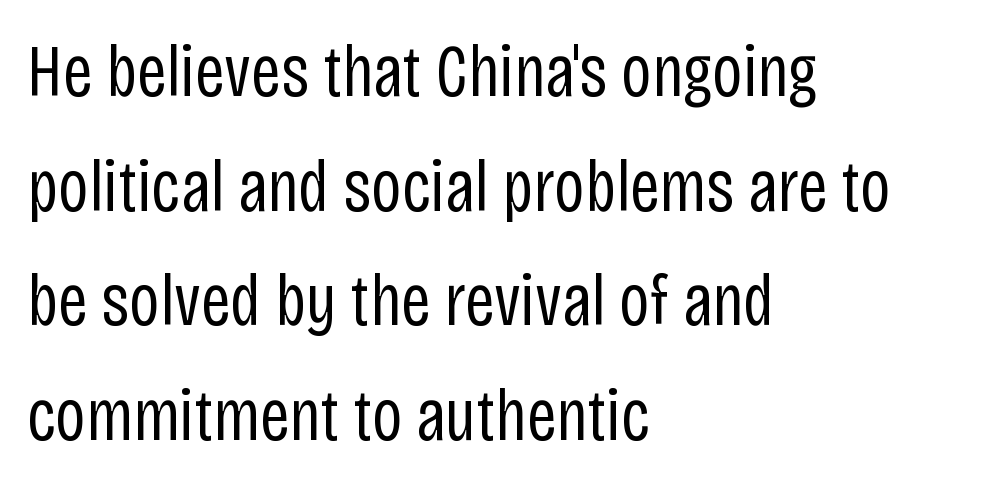
Notice how descenders clear the ascenders below comfortably — that's standard leading. Is there any slant? The stems are plumb. Proportional: the letters do not fall into vertical columns. Does the type have serifs? No, each stem ends abruptly.
